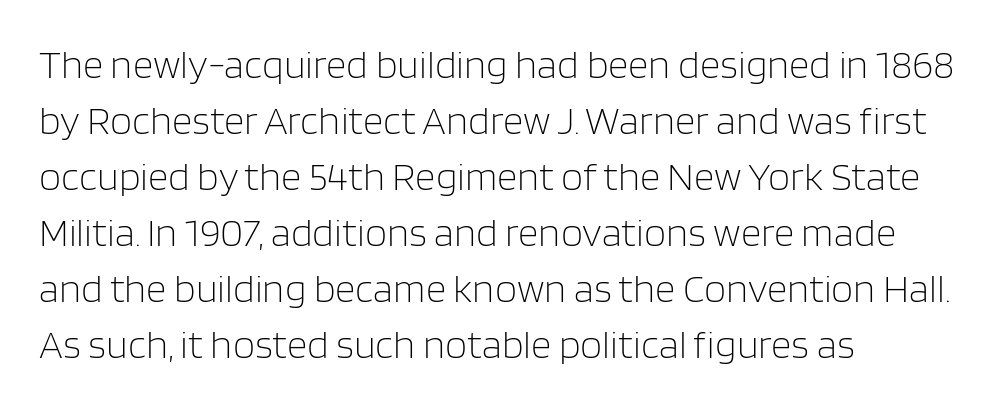
Q: Is the text bold? A: No.
Q: Is the text italic (slanted)? A: No, it is upright.
Q: Is the typeface a serif or a sans-serif typeface? A: Sans-serif.
Q: Is the text underlined? A: No.
Q: How is the paragraph aligned? A: Left-aligned.
Q: Is the spacing between letters normal or unusually wide? A: Normal.
Q: Is the spacing between lines tight, normal or loose? A: Normal.
Q: Width (condensed, normal, or wide)? A: Normal.
Q: Stroke contrast? A: Low.
Q: x-height? A: Large.
Q: Monospaced? A: No.
